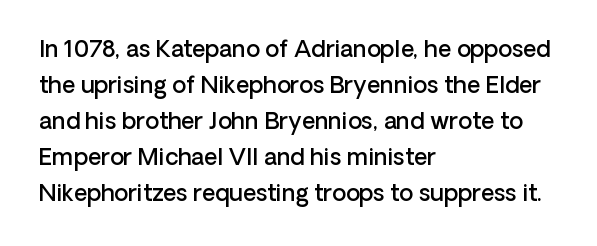
The image shows 23 px text type, upright; set left-aligned, normal line spacing (1.56x), normal letter spacing, not underlined.
